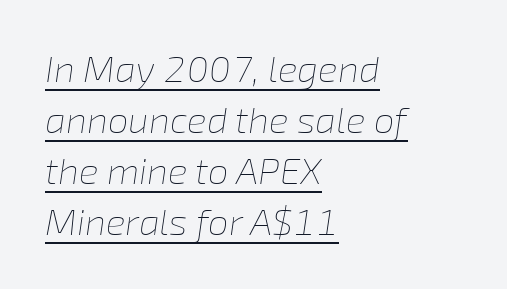
{"italic": "yes", "lean": "right", "slant_degrees": 8, "bold": "no", "weight": "thin", "width": "normal", "stroke_contrast": "low", "x_height": "medium", "monospaced": "no", "underline": "yes", "align": "left", "line_spacing": "normal", "line_spacing_ratio": 1.38, "letter_spacing": "normal", "letter_spacing_em": 0.0, "glyph_px": 37}
